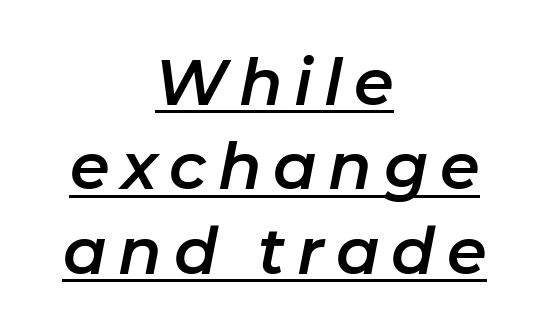
The image shows 64 px text type, italic (leaning right); set centered, normal line spacing (1.32x), underlined; low stroke contrast and a medium x-height.
